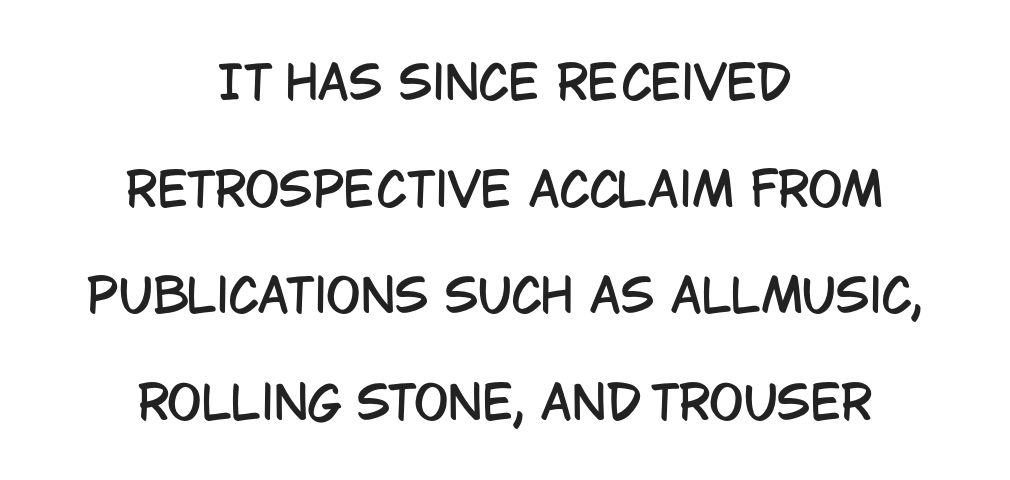
Note the varied advance widths — an 'i' is clearly narrower than an 'm'. Teacher's note: observe the equal gaps on both sides — that is centered alignment. Inter-character spacing is left at the font's built-in metrics. The leading is generous, giving the passage an open texture. Is this a sans? Yes — the strokes have no serifs. The strip under each line holds only bare page.
